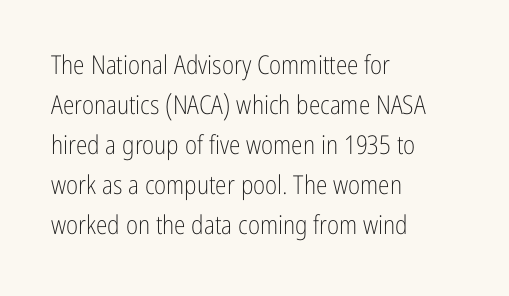
The image shows 26 px text type, upright; set left-aligned, normal line spacing (1.54x), normal letter spacing, not underlined.
